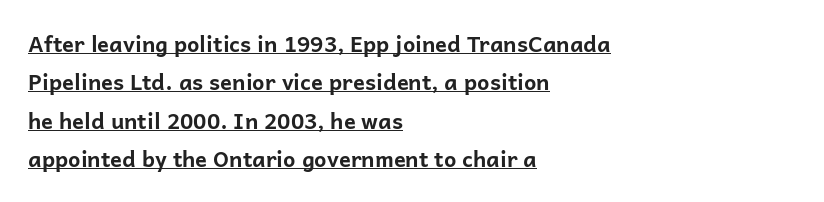
The image shows 22 px bold type, upright; set left-aligned, line spacing 1.75x, normal letter spacing, underlined.
